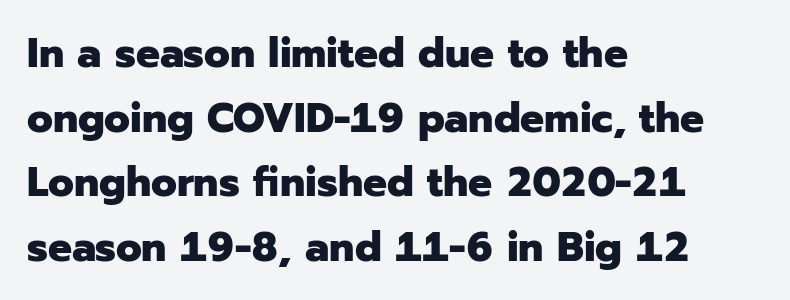
{"serif": "no", "italic": "no", "bold": "yes", "weight": "heavy", "width": "normal", "stroke_contrast": "low", "x_height": "medium", "monospaced": "no", "underline": "no", "align": "left", "line_spacing": "normal", "line_spacing_ratio": 1.54, "letter_spacing": "normal", "letter_spacing_em": 0.0, "glyph_px": 42}
